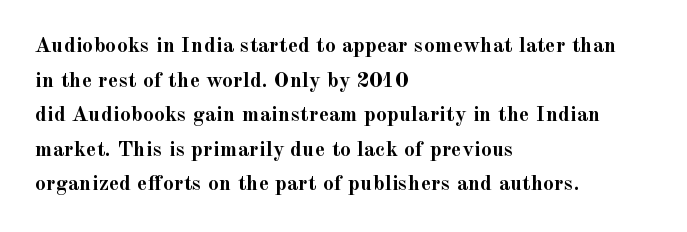
Q: Is the text bold? A: Yes.
Q: Is the text italic (slanted)? A: No, it is upright.
Q: Is the text underlined? A: No.
Q: How is the paragraph aligned? A: Left-aligned.
Q: Is the spacing between letters normal or unusually wide? A: Normal.
Q: Is the spacing between lines tight, normal or loose? A: Normal.
